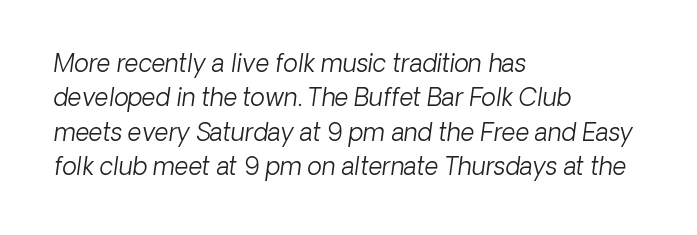
Q: Is the text bold? A: No.
Q: Is the text underlined? A: No.
Q: How is the paragraph aligned? A: Left-aligned.
Q: Is the spacing between letters normal or unusually wide? A: Normal.
Q: Is the spacing between lines tight, normal or loose? A: Normal.
